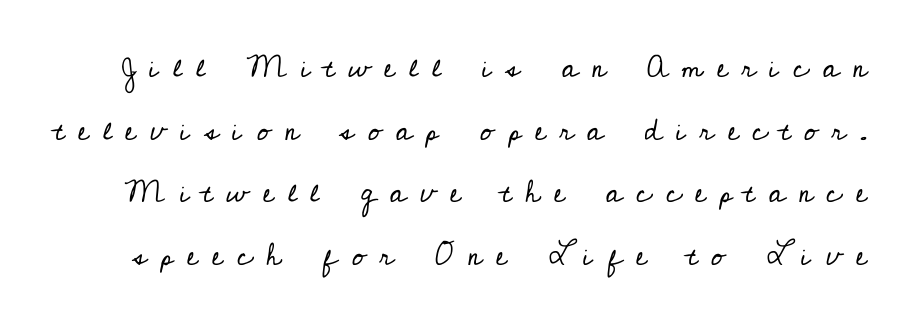
The image shows 31 px regular-weight serif type; set loose line spacing (2.02x), unusually wide letter spacing (+0.44 em), not underlined; low stroke contrast and a small x-height.
